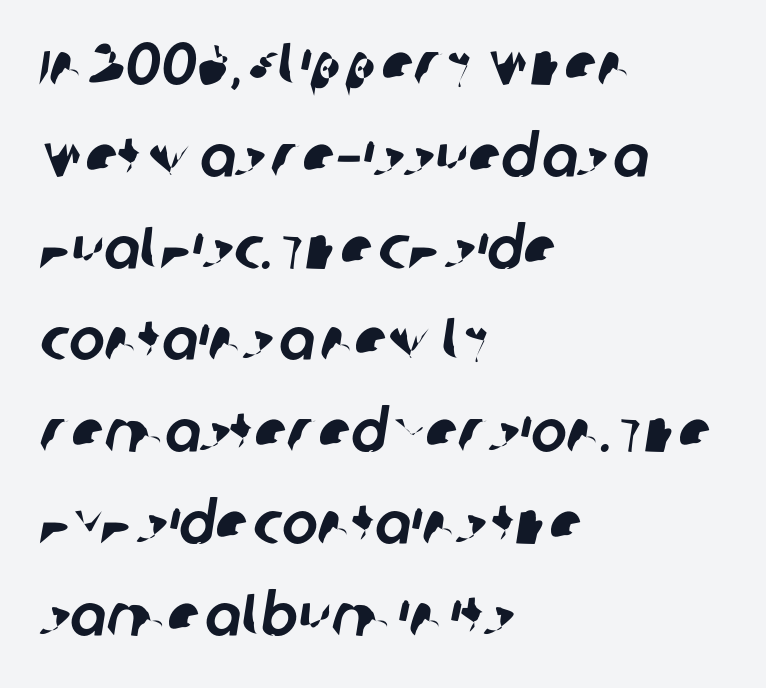
Q: Is the typeface a serif or a sans-serif typeface? A: Sans-serif.
Q: Is the text underlined? A: No.
Q: How is the paragraph aligned? A: Left-aligned.
Q: Is the spacing between letters normal or unusually wide? A: Normal.
Q: Is the spacing between lines tight, normal or loose? A: Normal.
Q: Width (condensed, normal, or wide)? A: Normal.
Q: Stroke contrast? A: Low.
Q: x-height? A: Large.
Q: Monospaced? A: No.
